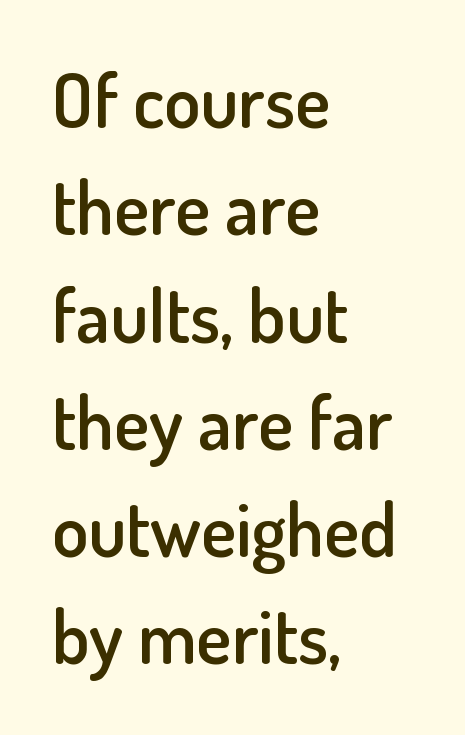
The image shows 74 px semibold sans-serif type, upright; set left-aligned, normal line spacing (1.45x), normal letter spacing, not underlined; low stroke contrast and a small x-height.
